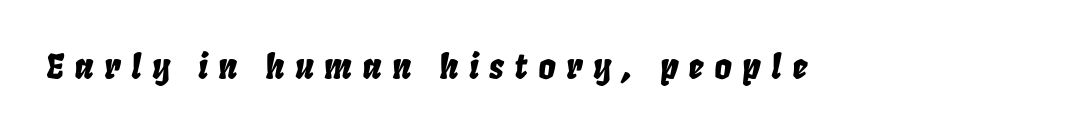
{"italic": "yes", "lean": "right", "slant_degrees": 8, "width": "condensed", "stroke_contrast": "low", "x_height": "large", "monospaced": "no", "underline": "no", "letter_spacing": "wide", "letter_spacing_em": 0.31, "glyph_px": 34}
